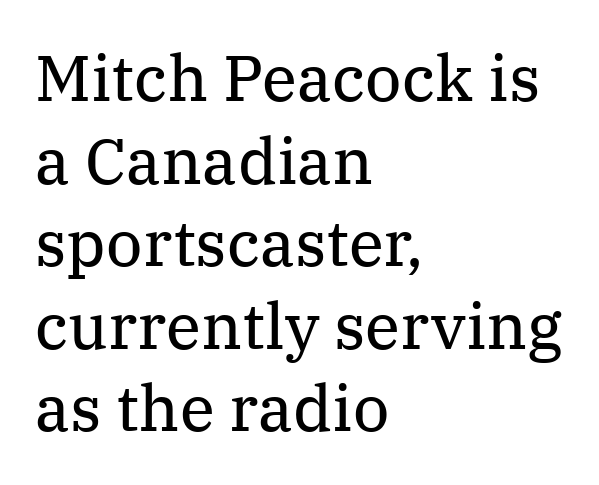
Q: Is the text bold? A: No.
Q: Is the text italic (slanted)? A: No, it is upright.
Q: Is the typeface a serif or a sans-serif typeface? A: Serif.
Q: Is the text underlined? A: No.
Q: How is the paragraph aligned? A: Left-aligned.
Q: Is the spacing between letters normal or unusually wide? A: Normal.
Q: Is the spacing between lines tight, normal or loose? A: Normal.
Q: Width (condensed, normal, or wide)? A: Normal.
Q: Stroke contrast? A: Medium.
Q: x-height? A: Medium.
Q: Monospaced? A: No.
